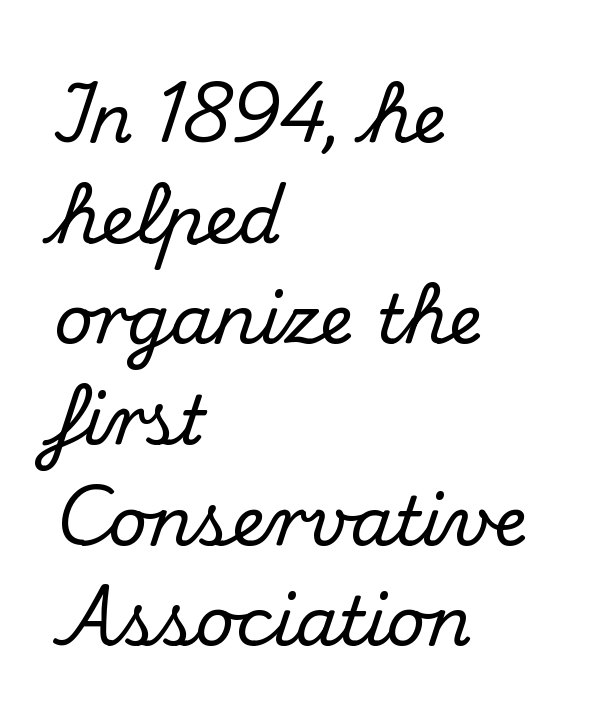
The image shows 68 px serif type; set left-aligned, normal line spacing (1.48x), normal letter spacing, not underlined; medium stroke contrast and a small x-height.
